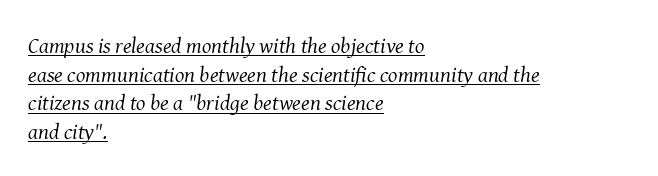
{"italic": "yes", "lean": "right", "slant_degrees": 8, "bold": "no", "underline": "yes", "align": "left", "line_spacing": "normal", "line_spacing_ratio": 1.3, "letter_spacing": "normal", "letter_spacing_em": 0.0, "glyph_px": 22}
